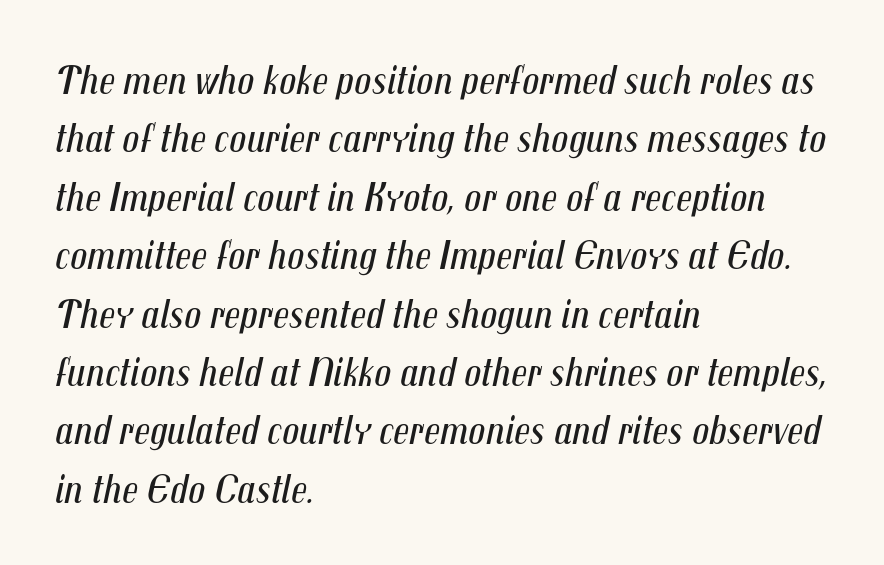
The image shows 42 px regular-weight, condensed type, italic (leaning right); set left-aligned, normal line spacing (1.39x), normal letter spacing, not underlined; medium stroke contrast and a medium x-height.
